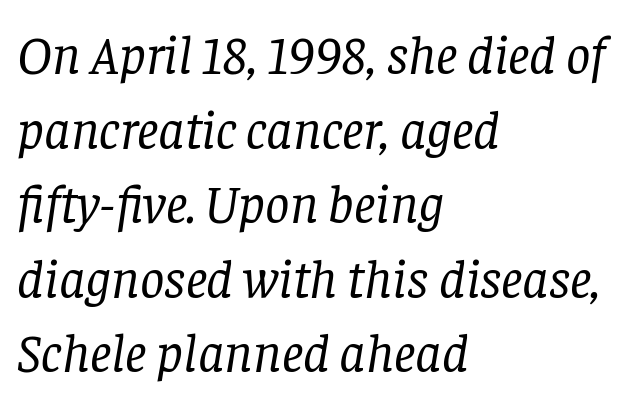
The image shows 54 px regular-weight serif type, italic (leaning right); set left-aligned, normal line spacing (1.38x), normal letter spacing, not underlined; low stroke contrast and a large x-height.
